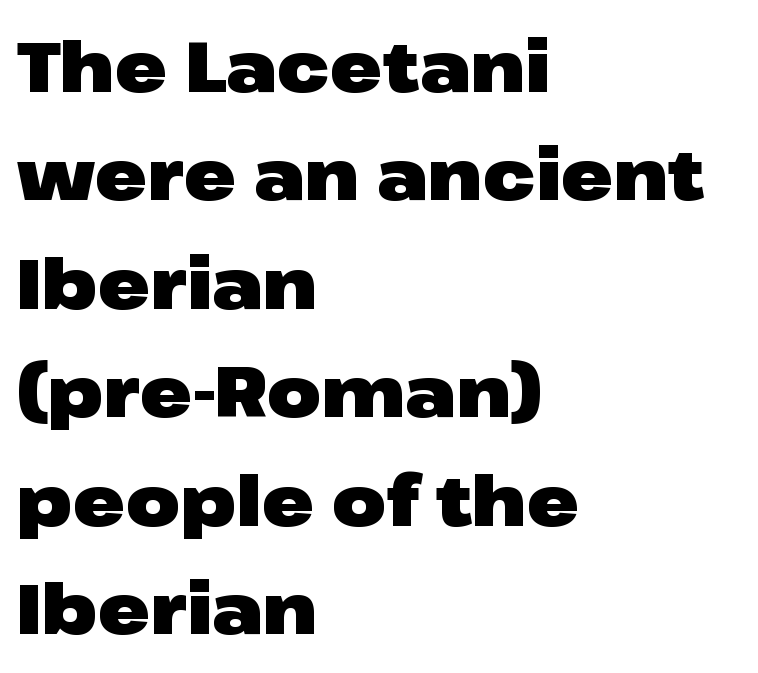
The image shows 70 px heavy, wide sans-serif type, upright; set left-aligned, normal line spacing (1.55x), normal letter spacing, not underlined; low stroke contrast and a medium x-height.
